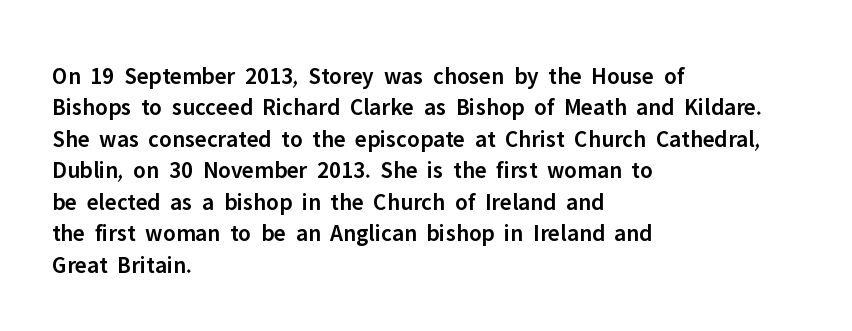
Q: Is the text bold? A: Semi-bold.
Q: Is the text italic (slanted)? A: No, it is upright.
Q: Is the text underlined? A: No.
Q: How is the paragraph aligned? A: Left-aligned.
Q: Is the spacing between letters normal or unusually wide? A: Normal.
Q: Is the spacing between lines tight, normal or loose? A: Normal.
